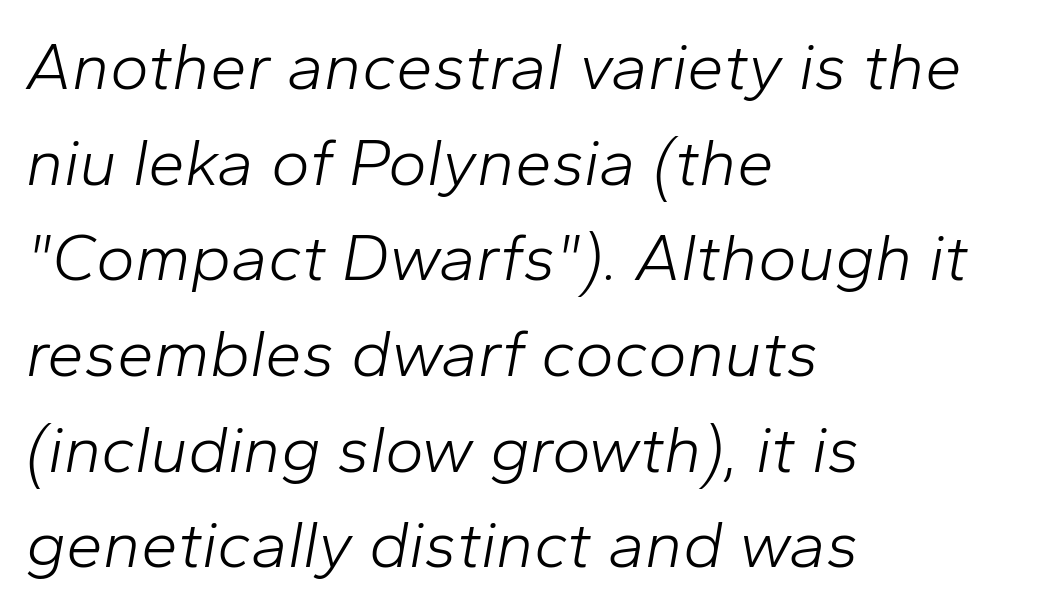
{"italic": "yes", "lean": "right", "slant_degrees": 10, "bold": "no", "weight": "light", "width": "normal", "stroke_contrast": "low", "x_height": "medium", "monospaced": "no", "underline": "no", "align": "left", "line_spacing": "normal", "line_spacing_ratio": 1.45, "letter_spacing": "normal", "letter_spacing_em": 0.0, "glyph_px": 66}
